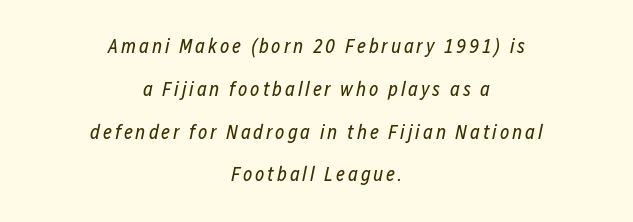
{"italic": "yes", "lean": "right", "slant_degrees": 12, "bold": "no", "underline": "no", "align": "center", "line_spacing": "loose", "line_spacing_ratio": 2.14, "glyph_px": 20}
